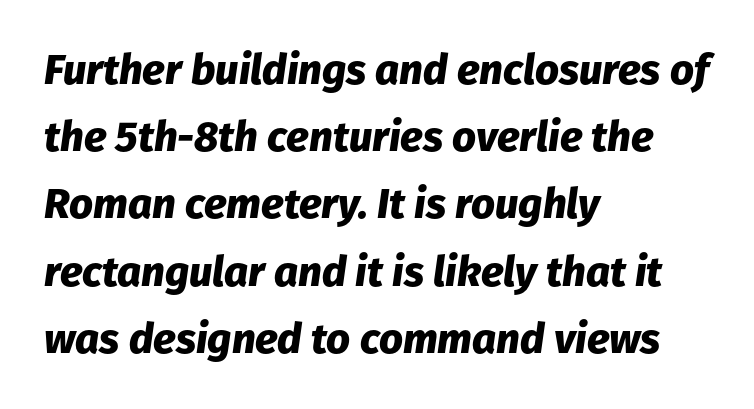
Only glyphs here, with clear space below each row. Does the copy run flush right? No — it runs flush left. Set as a true bold cut, around the 700 mark. Here the designer chose a conventional face with non-uniform glyph widths.
